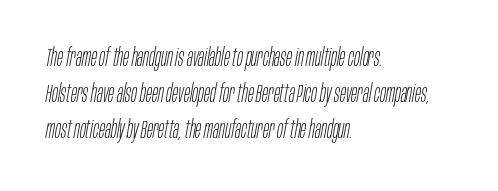
{"italic": "yes", "lean": "right", "slant_degrees": 10, "bold": "no", "underline": "no", "align": "left", "line_spacing": "normal", "line_spacing_ratio": 1.45, "letter_spacing": "normal", "letter_spacing_em": 0.0, "glyph_px": 25}
